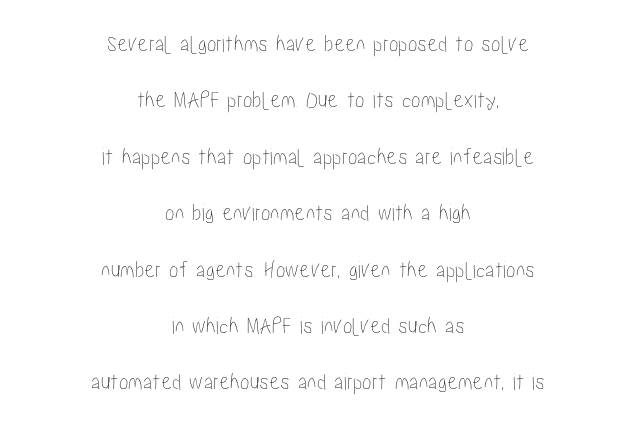
The image shows 24 px text type, upright; set centered, loose line spacing (2.35x), normal letter spacing, not underlined.
